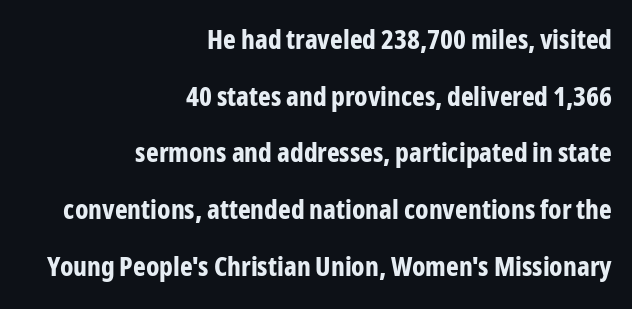
The image shows 27 px bold type, upright; set right-aligned, loose line spacing (2.1x), normal letter spacing, not underlined.
